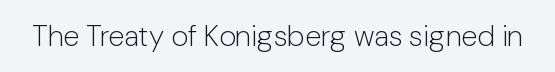
{"serif": "no", "italic": "no", "bold": "no", "weight": "light", "width": "normal", "stroke_contrast": "low", "x_height": "medium", "monospaced": "no", "underline": "no", "letter_spacing": "normal", "letter_spacing_em": 0.0, "glyph_px": 29}
